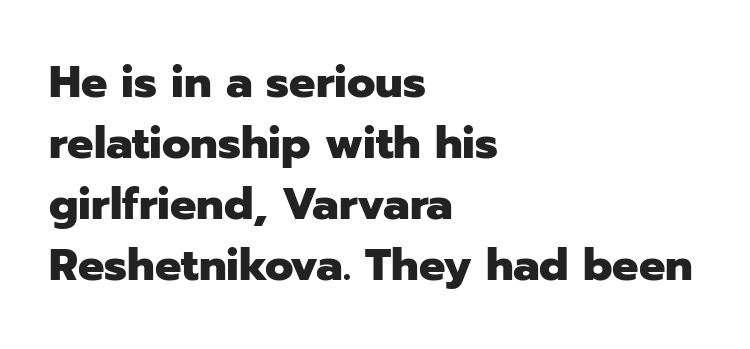
This sample uses an upright cut, with every glyph sitting square on the baseline. Each letter keeps its own natural width here, so spacing adapts to shape. These lines stack with their left ends in a neat column. The typesetting leans heavy: a genuine bold. Words float on clear page, feet unadorned. I'd call this a sans setting — the letters go barefoot.
